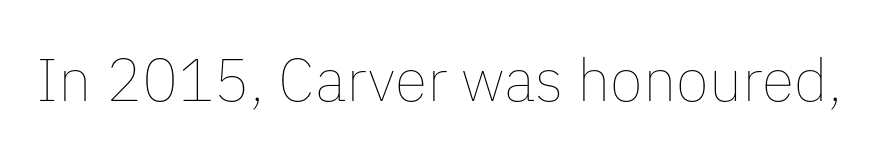
{"italic": "no", "bold": "no", "weight": "thin", "width": "normal", "stroke_contrast": "low", "x_height": "medium", "monospaced": "no", "underline": "no", "letter_spacing": "normal", "letter_spacing_em": 0.0, "glyph_px": 60}
